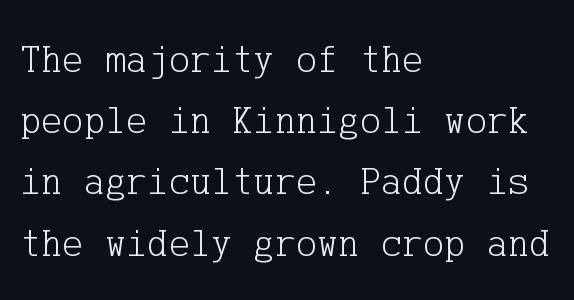
Q: Is the text bold? A: No.
Q: Is the text italic (slanted)? A: No, it is upright.
Q: Is the typeface a serif or a sans-serif typeface? A: Serif.
Q: Is the text underlined? A: No.
Q: How is the paragraph aligned? A: Left-aligned.
Q: Is the spacing between letters normal or unusually wide? A: Normal.
Q: Is the spacing between lines tight, normal or loose? A: Normal.
Q: Width (condensed, normal, or wide)? A: Normal.
Q: Stroke contrast? A: Low.
Q: x-height? A: Medium.
